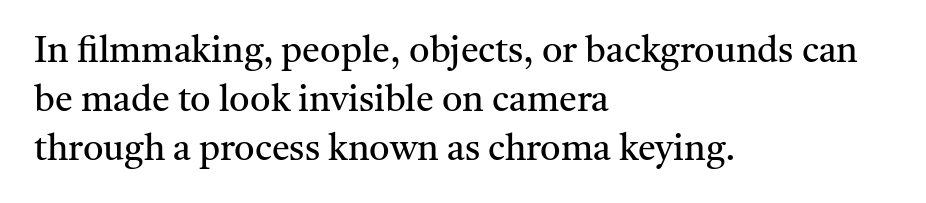
Looks like regular typesetting: each glyph gets only the width it needs. What's the leading like? Ordinary, nothing unusual. Check under the words: just untouched page. Upright lettering throughout. On a weight scale, this lands at 450 or below.
